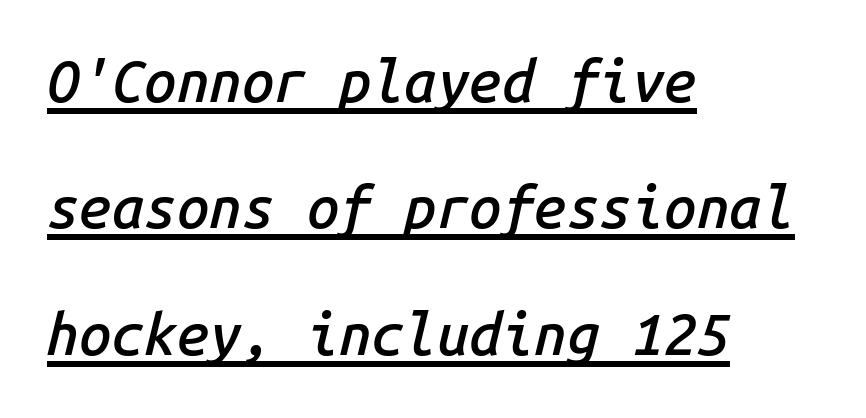
Q: Is the text bold? A: Semi-bold.
Q: Is the text italic (slanted)? A: Yes, it leans right by about 14 degrees.
Q: Is the text underlined? A: Yes.
Q: How is the paragraph aligned? A: Left-aligned.
Q: Is the spacing between letters normal or unusually wide? A: Normal.
Q: Is the spacing between lines tight, normal or loose? A: Loose.
Q: Width (condensed, normal, or wide)? A: Normal.
Q: Stroke contrast? A: Low.
Q: x-height? A: Medium.
Q: Monospaced? A: Yes.
